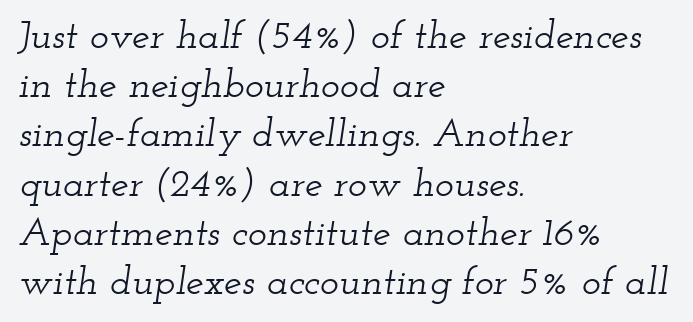
{"serif": "yes", "italic": "yes", "lean": "right", "slant_degrees": 12, "width": "wide", "stroke_contrast": "low", "x_height": "small", "monospaced": "no", "underline": "no", "align": "left", "line_spacing_ratio": 1.23, "letter_spacing": "normal", "letter_spacing_em": 0.0, "glyph_px": 40}
